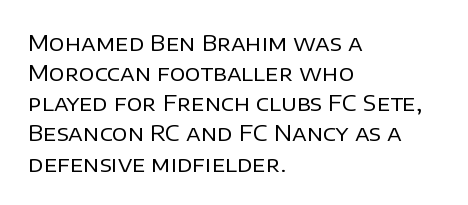
Q: Is the text bold? A: No.
Q: Is the text italic (slanted)? A: No, it is upright.
Q: Is the text underlined? A: No.
Q: How is the paragraph aligned? A: Left-aligned.
Q: Is the spacing between letters normal or unusually wide? A: Normal.
Q: Is the spacing between lines tight, normal or loose? A: Normal.
